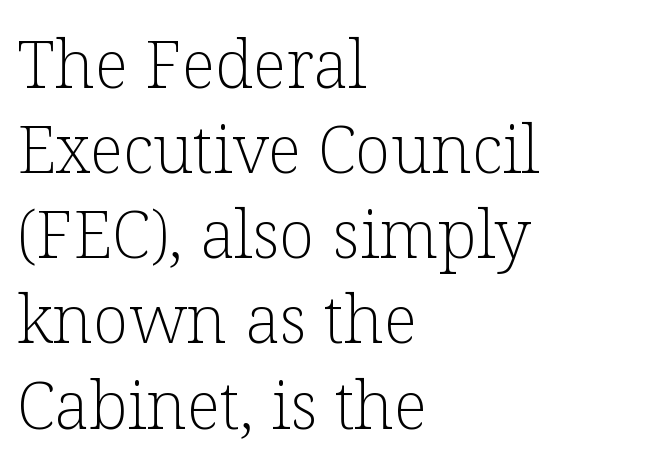
The image shows 66 px light serif type, upright; set left-aligned, normal line spacing (1.29x), normal letter spacing, not underlined; low stroke contrast and a medium x-height.
